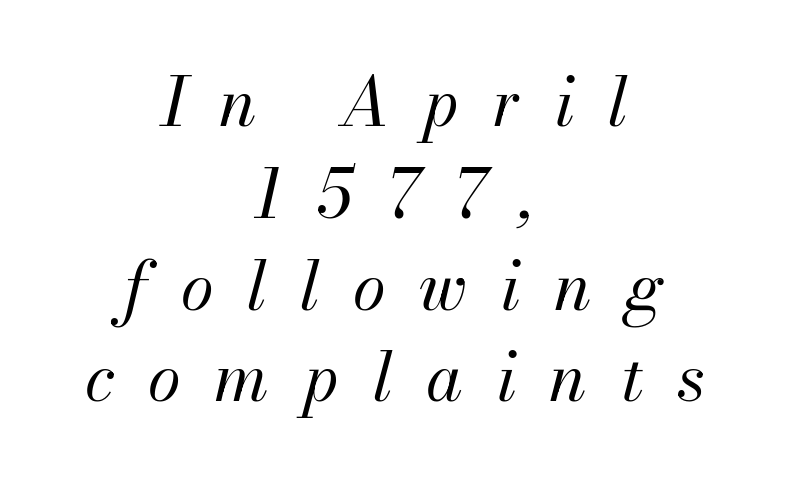
{"italic": "yes", "lean": "right", "slant_degrees": 13, "bold": "no", "weight": "regular", "width": "normal", "stroke_contrast": "medium", "x_height": "small", "monospaced": "no", "underline": "no", "align": "center", "line_spacing": "normal", "line_spacing_ratio": 1.37, "letter_spacing": "wide", "letter_spacing_em": 0.5, "glyph_px": 67}
